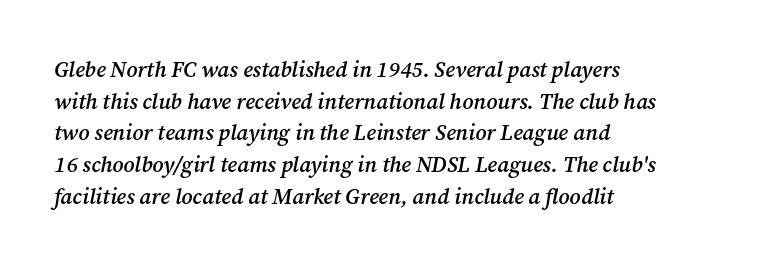
{"italic": "yes", "lean": "right", "slant_degrees": 12, "bold": "semi", "underline": "no", "align": "left", "line_spacing": "normal", "line_spacing_ratio": 1.44, "letter_spacing": "normal", "letter_spacing_em": 0.0, "glyph_px": 22}
